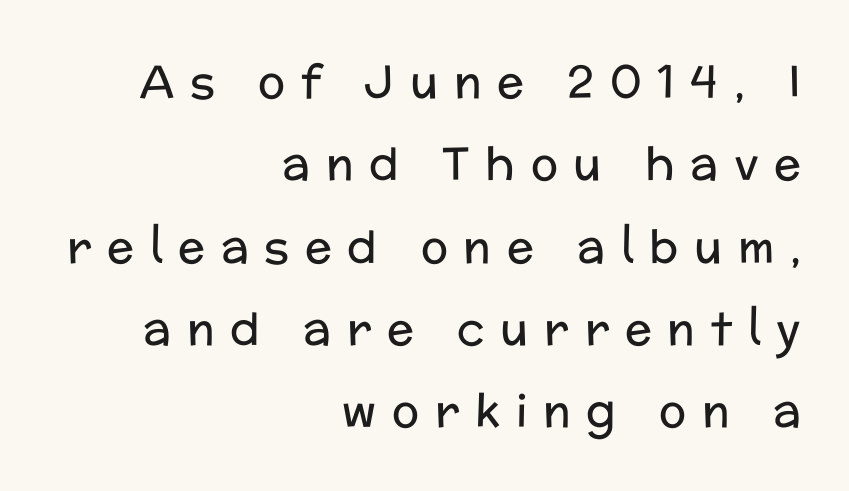
{"serif": "no", "italic": "no", "bold": "no", "weight": "regular", "width": "normal", "stroke_contrast": "low", "x_height": "medium", "monospaced": "no", "underline": "no", "align": "right", "line_spacing_ratio": 1.83, "letter_spacing": "wide", "letter_spacing_em": 0.35, "glyph_px": 45}
